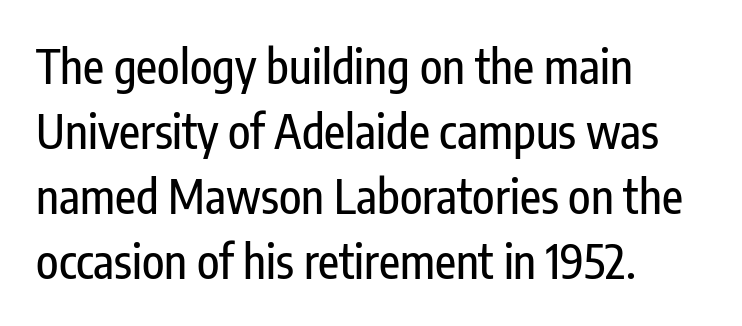
The image shows 46 px condensed sans-serif type, upright; set left-aligned, normal line spacing (1.41x), normal letter spacing, not underlined; low stroke contrast and a medium x-height.
